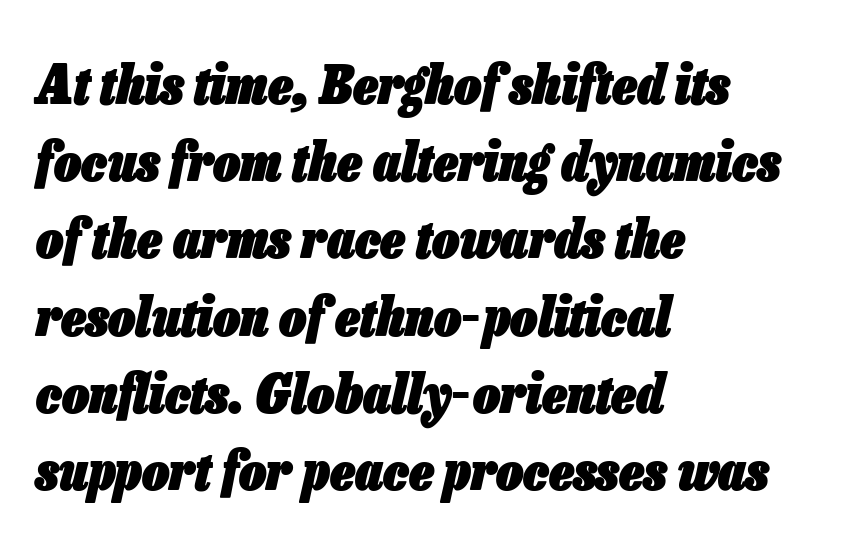
Does extra space separate the letters? No, they use regular spacing. This sample is left-justified, so line endings fall wherever the words run out. Do the characters align in a grid? No, the font is proportional. Bold? Absolutely — the strokes are thick and heavy. If you measured baseline to baseline, you'd find a middling distance. The space directly below the letters is spotless.
